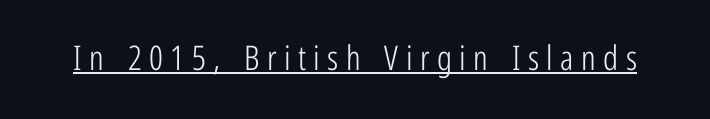
Q: Is the text bold? A: No.
Q: Is the text italic (slanted)? A: No, it is upright.
Q: Is the typeface a serif or a sans-serif typeface? A: Sans-serif.
Q: Is the text underlined? A: Yes.
Q: Is the spacing between letters normal or unusually wide? A: Unusually wide.
Q: Width (condensed, normal, or wide)? A: Condensed.
Q: Stroke contrast? A: Low.
Q: x-height? A: Medium.
Q: Monospaced? A: No.
